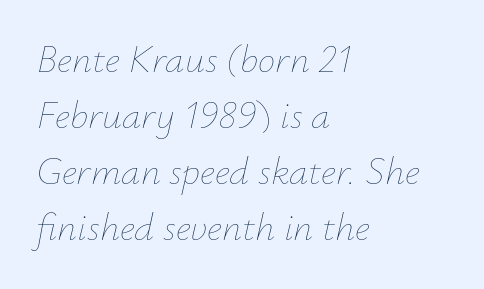
The image shows 39 px thin type, italic (leaning right); set left-aligned, normal line spacing (1.44x), normal letter spacing, not underlined; low stroke contrast and a small x-height.
